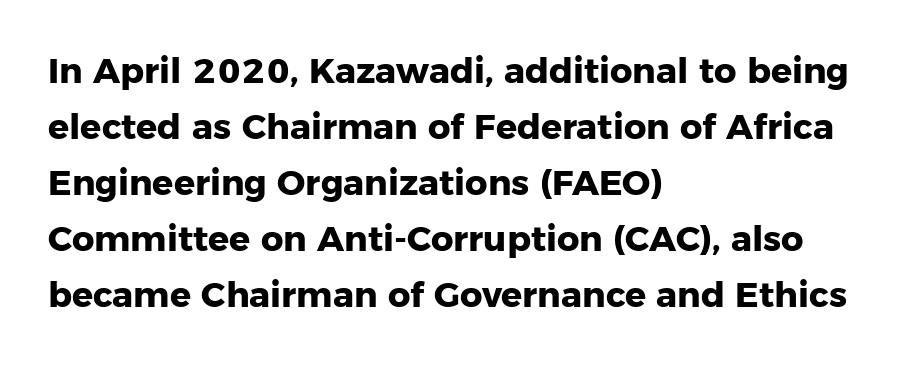
{"serif": "no", "italic": "no", "bold": "yes", "weight": "heavy", "width": "normal", "stroke_contrast": "low", "x_height": "medium", "monospaced": "no", "underline": "no", "align": "left", "line_spacing": "normal", "line_spacing_ratio": 1.6, "letter_spacing": "normal", "letter_spacing_em": 0.0, "glyph_px": 35}
